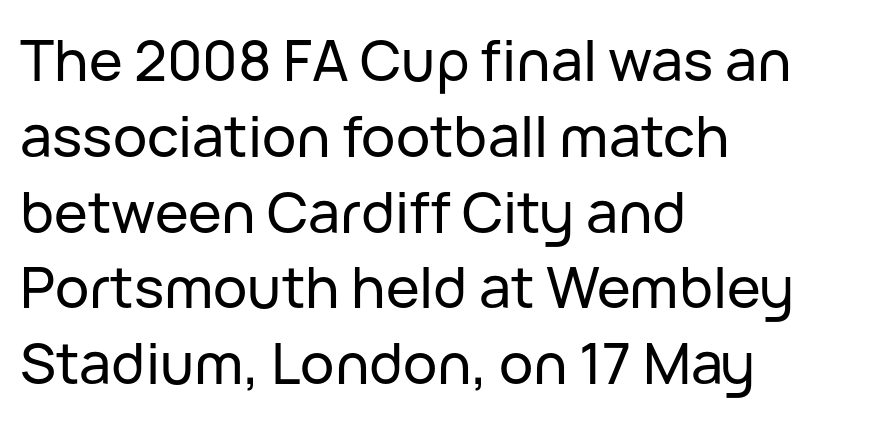
{"serif": "no", "italic": "no", "width": "normal", "stroke_contrast": "low", "x_height": "medium", "monospaced": "no", "underline": "no", "align": "left", "line_spacing": "normal", "line_spacing_ratio": 1.33, "letter_spacing": "normal", "letter_spacing_em": 0.0, "glyph_px": 57}
